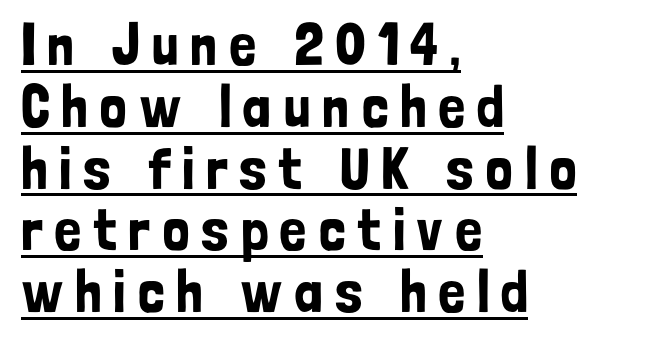
The line-height multiplier appears low, near solid setting. The typesetter has applied underlining to the passage shown. Leftover space on each line is placed entirely after the last word. Character widths vary here, with narrow letters taking less room than wide ones.
